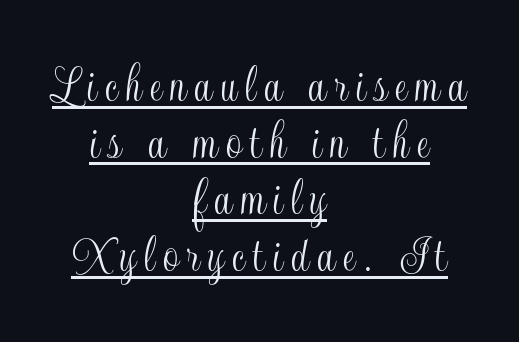
{"width": "condensed", "x_height": "small", "monospaced": "no", "underline": "yes", "align": "center", "line_spacing": "tight", "line_spacing_ratio": 1.03, "glyph_px": 55}
